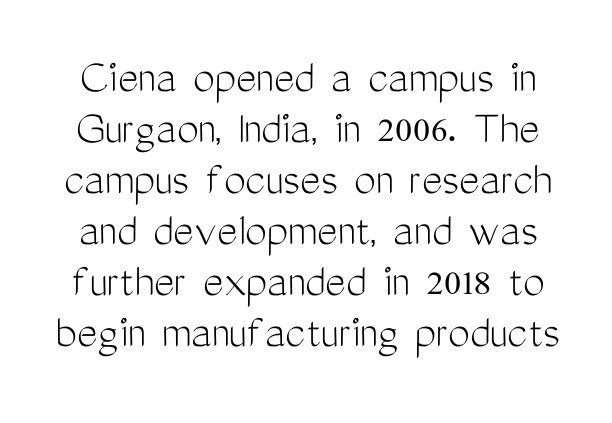
The image shows 49 px light, condensed sans-serif type, upright; set tight line spacing (1.04x), normal letter spacing, not underlined; medium stroke contrast and a medium x-height.
